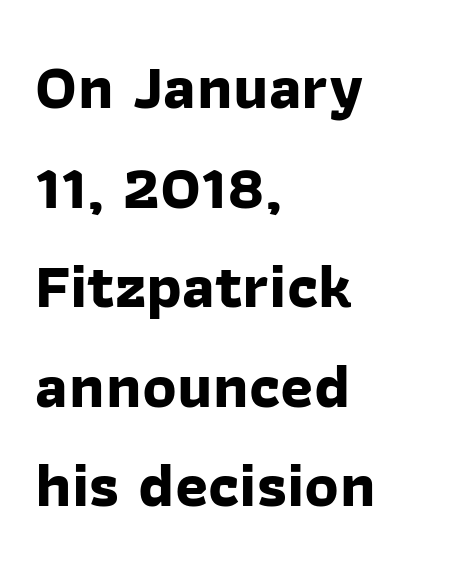
The image shows 63 px bold sans-serif type; set left-aligned, normal line spacing (1.58x), normal letter spacing, not underlined; low stroke contrast and a medium x-height.
